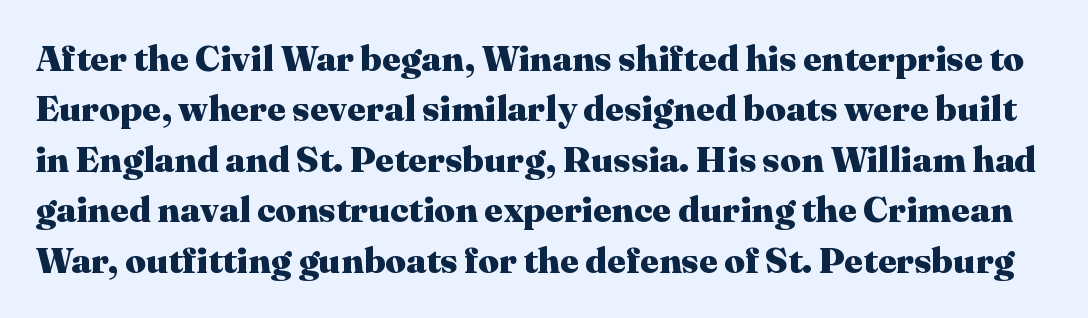
{"serif": "yes", "italic": "no", "bold": "yes", "weight": "heavy", "width": "normal", "stroke_contrast": "medium", "x_height": "medium", "monospaced": "no", "underline": "no", "line_spacing": "normal", "line_spacing_ratio": 1.4, "letter_spacing": "normal", "letter_spacing_em": 0.0, "glyph_px": 36}
